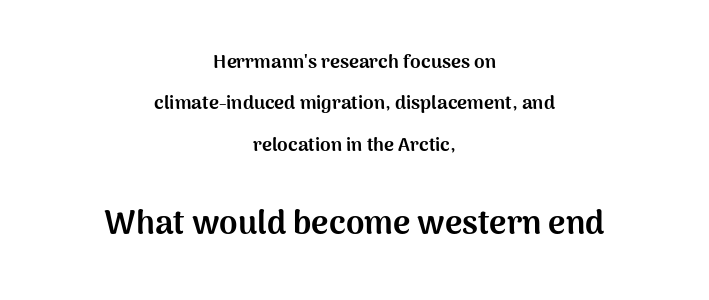
The image shows 33 px bold sans-serif type, upright; set centered, loose line spacing (2.18x), normal letter spacing, not underlined; the second (bottom) block is 1.74x larger; medium stroke contrast and a medium x-height.
